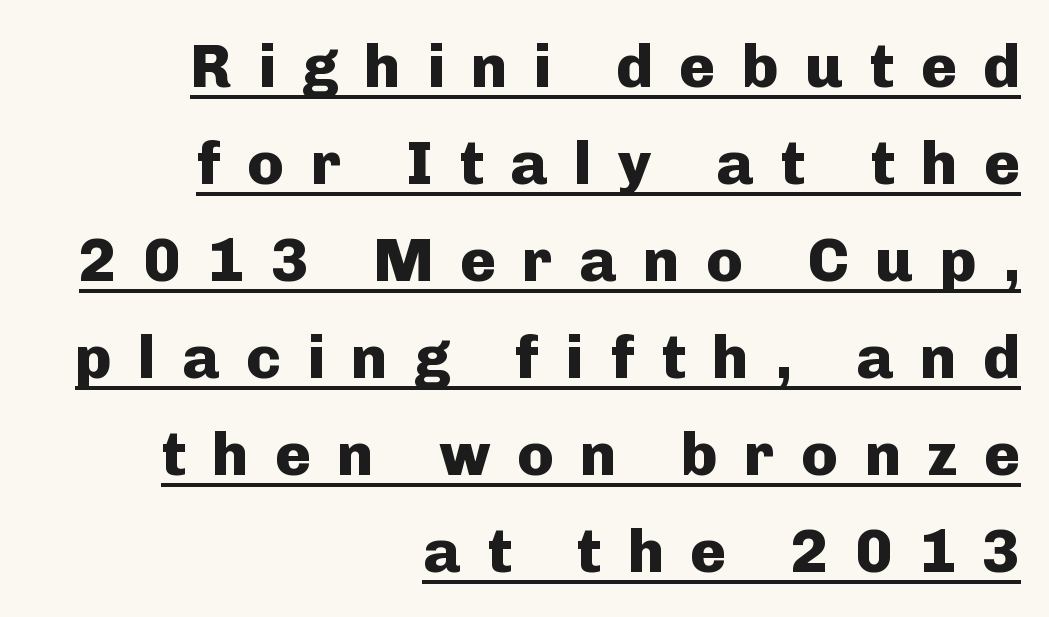
The lines sit at an ordinary, default distance from one another. What kind of face is this? One without serifs — a sans. Upright lettering throughout. Casual observation: everything's shoved over to the right. Stroke thickness is high; the sample reads as a true bold. A typographer would call this underscored text.
